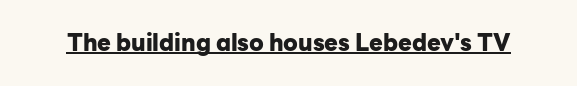
The image shows 23 px bold type, upright; set normal letter spacing, underlined.
